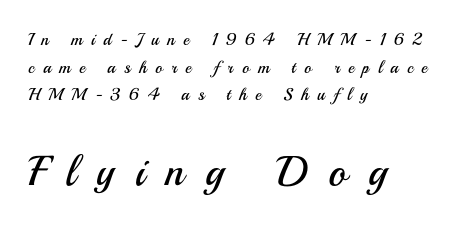
The image shows 42 px regular-weight sans-serif type; set left-aligned, normal line spacing (1.63x), unusually wide letter spacing (+0.5 em), not underlined; the second (bottom) block is 2.47x larger; medium stroke contrast and a small x-height.
